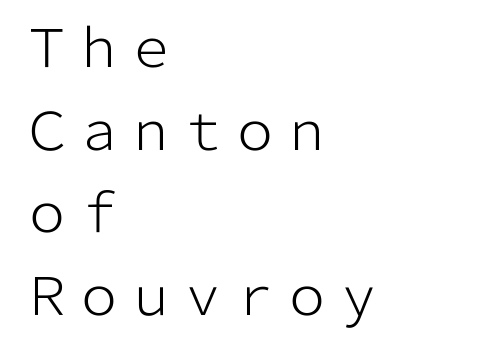
The image shows 52 px light sans-serif type, upright; set left-aligned, normal line spacing (1.59x), normal letter spacing, not underlined; low stroke contrast and a medium x-height.
